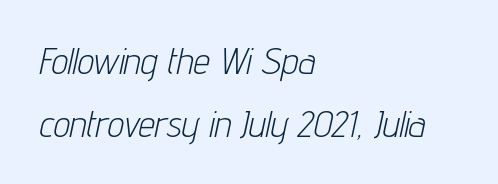
Q: Is the text bold? A: No.
Q: Is the text italic (slanted)? A: Yes, it leans right by about 12 degrees.
Q: Is the text underlined? A: No.
Q: How is the paragraph aligned? A: Left-aligned.
Q: Is the spacing between letters normal or unusually wide? A: Normal.
Q: Is the spacing between lines tight, normal or loose? A: Normal.
Q: Width (condensed, normal, or wide)? A: Condensed.
Q: Stroke contrast? A: Low.
Q: x-height? A: Medium.
Q: Monospaced? A: No.
